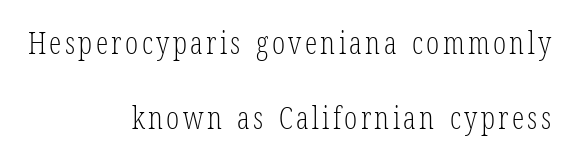
The image shows 31 px light, condensed serif type, upright; set right-aligned, loose line spacing (2.42x), not underlined; low stroke contrast and a medium x-height.
